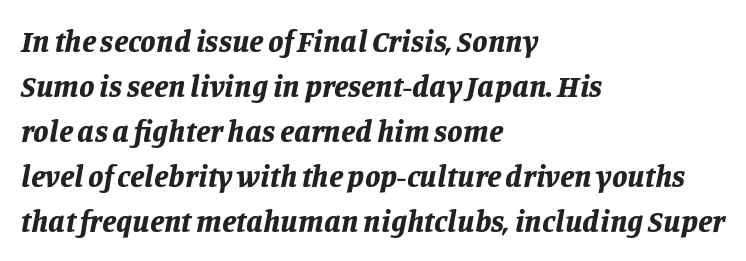
The image shows 31 px bold type, italic (leaning right); set left-aligned, normal line spacing (1.45x), normal letter spacing, not underlined; low stroke contrast and a large x-height.
